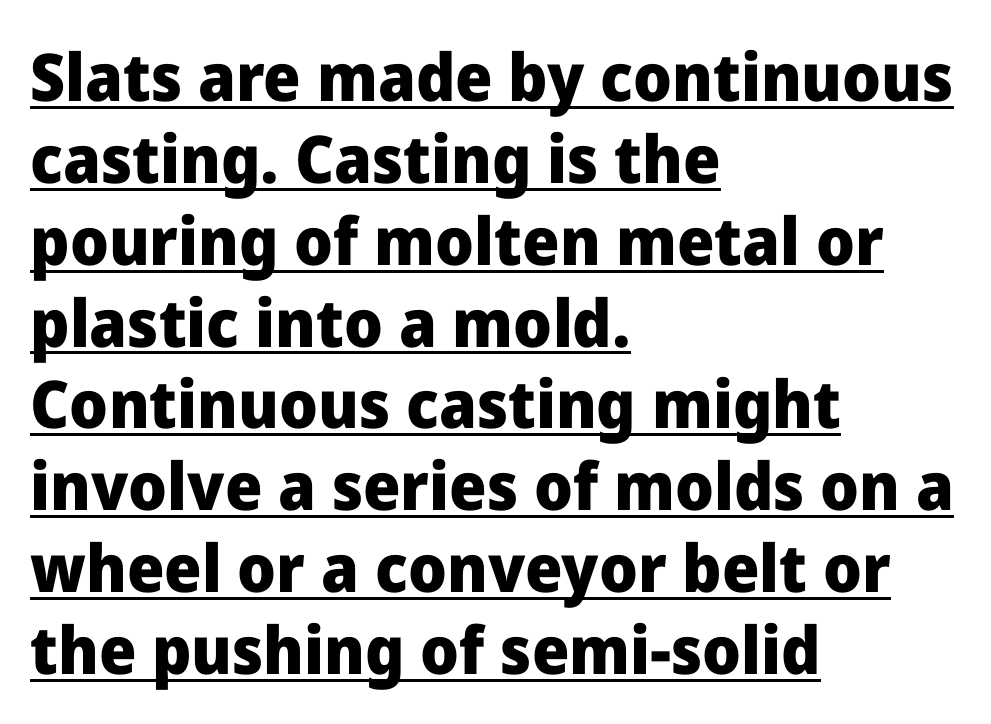
{"serif": "no", "italic": "no", "bold": "yes", "weight": "heavy", "width": "normal", "stroke_contrast": "low", "x_height": "medium", "monospaced": "no", "underline": "yes", "align": "left", "line_spacing_ratio": 1.24, "letter_spacing": "normal", "letter_spacing_em": 0.0, "glyph_px": 66}
